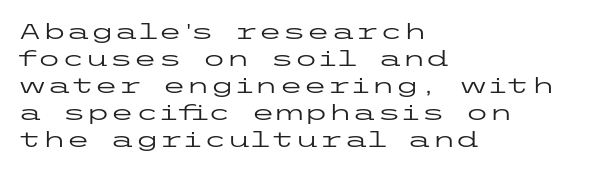
Q: Is the text bold? A: No.
Q: Is the text italic (slanted)? A: No, it is upright.
Q: Is the text underlined? A: No.
Q: How is the paragraph aligned? A: Left-aligned.
Q: Is the spacing between letters normal or unusually wide? A: Normal.
